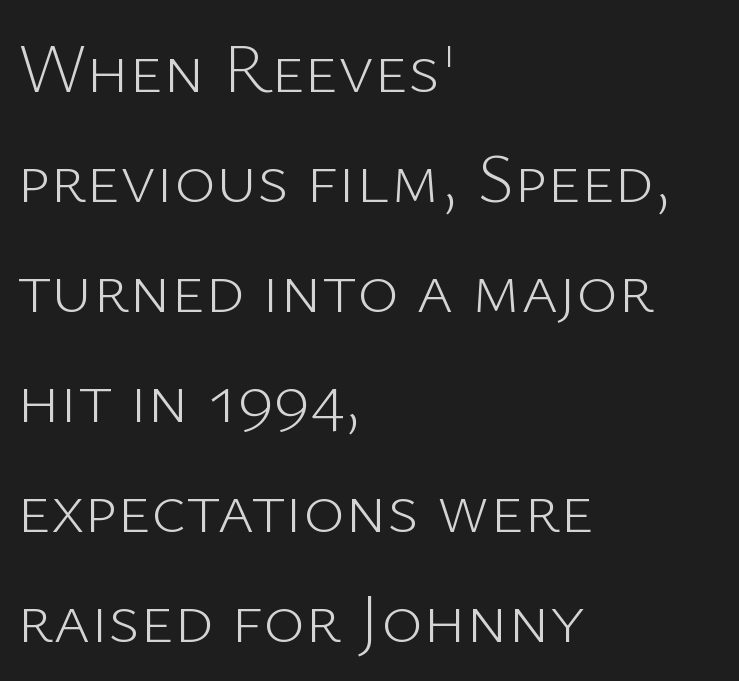
{"serif": "no", "italic": "no", "bold": "no", "weight": "light", "width": "normal", "stroke_contrast": "low", "x_height": "medium", "monospaced": "no", "underline": "no", "align": "left", "line_spacing": "normal", "line_spacing_ratio": 1.55, "letter_spacing": "normal", "letter_spacing_em": 0.0, "glyph_px": 71}
